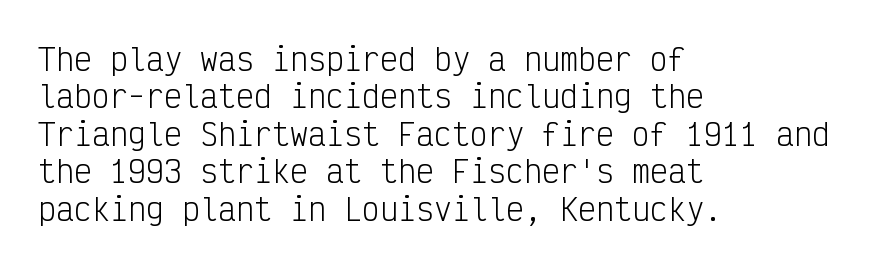
{"serif": "no", "italic": "no", "bold": "no", "weight": "light", "width": "condensed", "stroke_contrast": "low", "x_height": "medium", "monospaced": "yes", "underline": "no", "align": "left", "line_spacing": "normal", "line_spacing_ratio": 1.25, "letter_spacing": "normal", "letter_spacing_em": 0.0, "glyph_px": 30}
